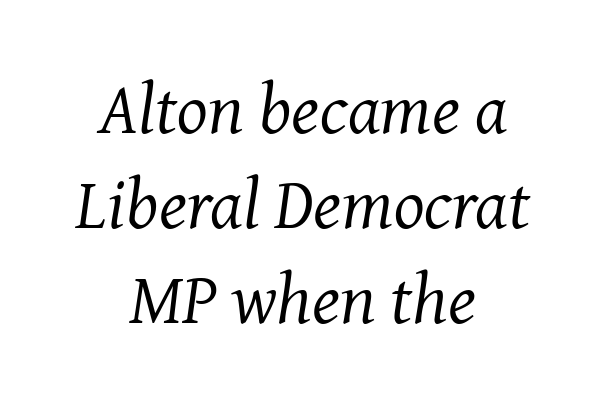
Q: Is the text bold? A: No.
Q: Is the text italic (slanted)? A: Yes, it leans right by about 8 degrees.
Q: Is the typeface a serif or a sans-serif typeface? A: Serif.
Q: Is the text underlined? A: No.
Q: How is the paragraph aligned? A: Centered.
Q: Is the spacing between letters normal or unusually wide? A: Normal.
Q: Is the spacing between lines tight, normal or loose? A: Normal.
Q: Width (condensed, normal, or wide)? A: Normal.
Q: Stroke contrast? A: Medium.
Q: x-height? A: Medium.
Q: Monospaced? A: No.
